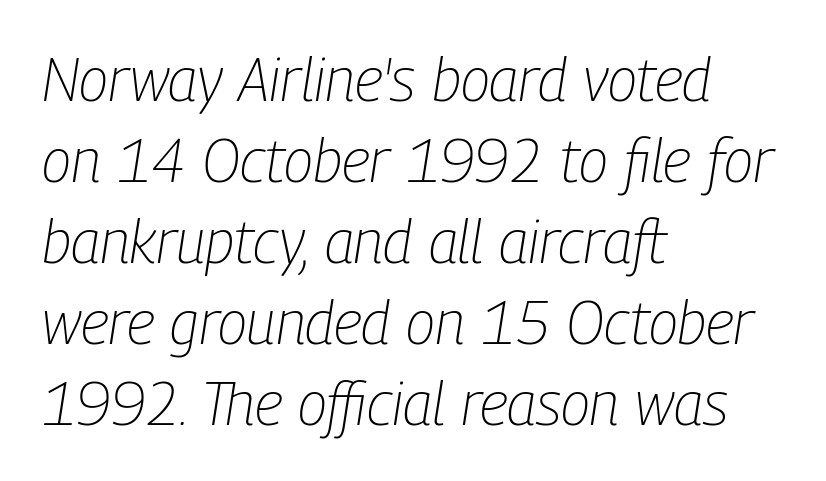
Q: Is the text bold? A: No.
Q: Is the text italic (slanted)? A: Yes, it leans right by about 9 degrees.
Q: Is the text underlined? A: No.
Q: How is the paragraph aligned? A: Left-aligned.
Q: Is the spacing between letters normal or unusually wide? A: Normal.
Q: Is the spacing between lines tight, normal or loose? A: Normal.
Q: Width (condensed, normal, or wide)? A: Condensed.
Q: Stroke contrast? A: Low.
Q: x-height? A: Medium.
Q: Monospaced? A: No.
